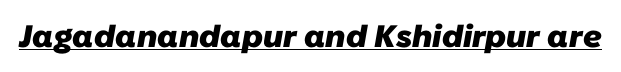
This sample carries an underscore along the baseline area. What kind of face is this? One without serifs — a sans. Typographic density is high because the face is bold. Each letter keeps its own natural width here, so spacing adapts to shape. The gaps between neighbouring characters are ordinary and unremarkable.
